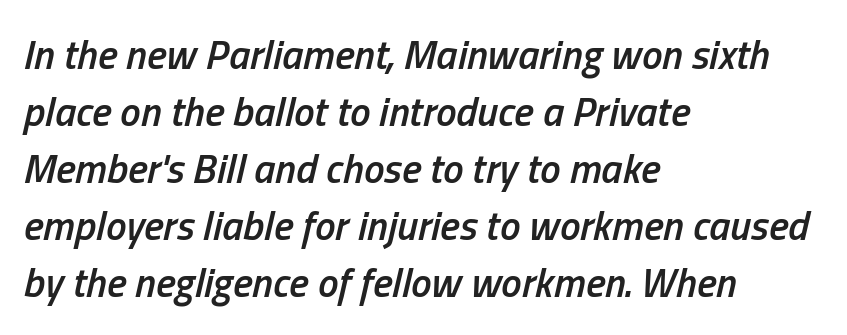
The image shows 41 px semibold, condensed type, italic (leaning right); set left-aligned, normal line spacing (1.39x), normal letter spacing, not underlined; low stroke contrast and a medium x-height.
